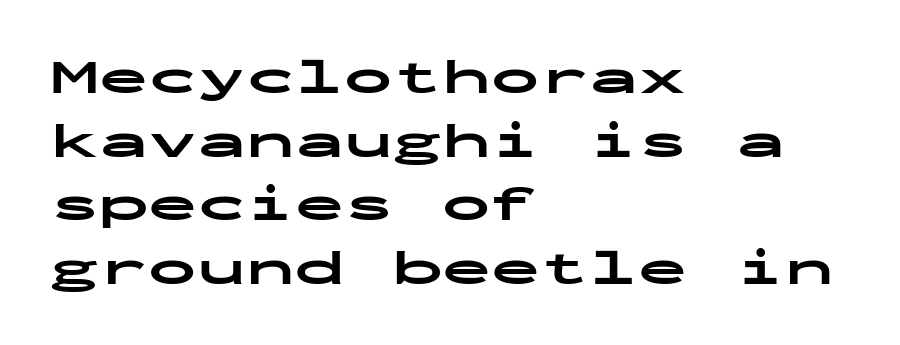
{"serif": "no", "italic": "no", "bold": "yes", "weight": "bold", "width": "wide", "stroke_contrast": "low", "x_height": "medium", "monospaced": "yes", "underline": "no", "align": "left", "line_spacing": "normal", "line_spacing_ratio": 1.3, "letter_spacing": "normal", "letter_spacing_em": 0.0, "glyph_px": 49}
